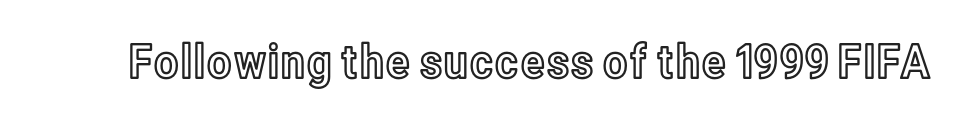
Q: Is the text italic (slanted)? A: No, it is upright.
Q: Is the text underlined? A: No.
Q: Is the spacing between letters normal or unusually wide? A: Normal.
Q: Width (condensed, normal, or wide)? A: Condensed.
Q: x-height? A: Medium.
Q: Monospaced? A: No.
